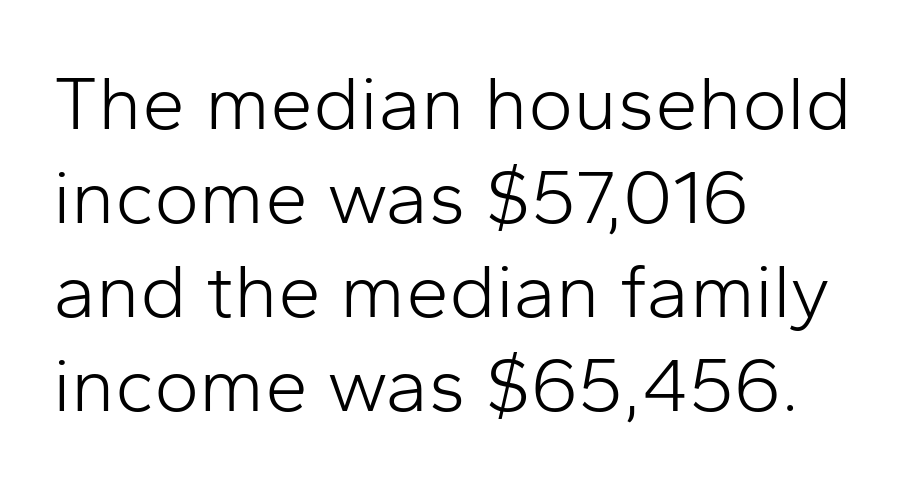
{"serif": "no", "italic": "no", "bold": "no", "weight": "light", "width": "normal", "stroke_contrast": "low", "x_height": "medium", "monospaced": "no", "underline": "no", "align": "left", "line_spacing_ratio": 1.22, "letter_spacing": "normal", "letter_spacing_em": 0.0, "glyph_px": 77}
